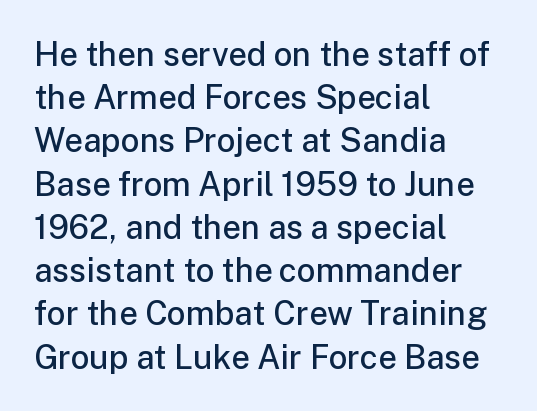
{"serif": "no", "italic": "no", "bold": "semi", "weight": "semibold", "width": "normal", "stroke_contrast": "low", "x_height": "medium", "monospaced": "no", "underline": "no", "align": "left", "line_spacing": "normal", "line_spacing_ratio": 1.31, "letter_spacing": "normal", "letter_spacing_em": 0.0, "glyph_px": 33}
